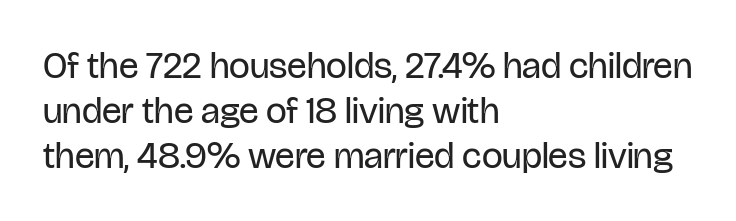
The image shows 37 px regular-weight, condensed sans-serif type, upright; set left-aligned, line spacing 1.21x, normal letter spacing, not underlined; low stroke contrast and a large x-height.
